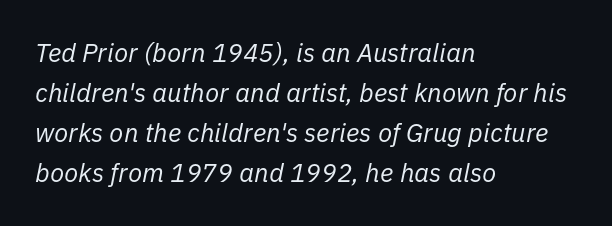
The image shows 26 px text type, italic (leaning right); set left-aligned, normal line spacing (1.54x), normal letter spacing, not underlined.
